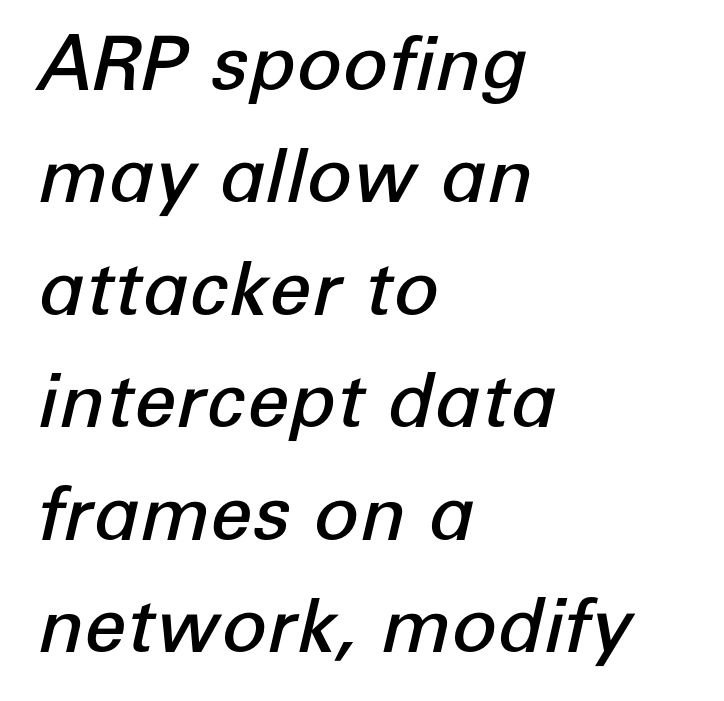
Notice how the stems are inclined rather than vertical — that's the hallmark of italics. Short note: letters normally spaced. Each row of text sits above clean, open space. Horizontal alignment here is leftward, the default for most running prose.
